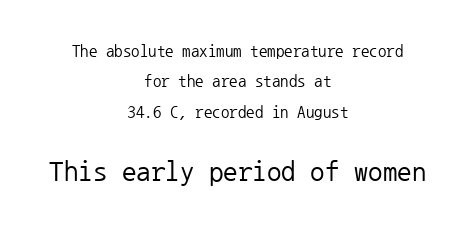
The image shows 29 px regular-weight sans-serif type, upright, monospaced; set centered, line spacing 1.78x, normal letter spacing, not underlined; the second (bottom) block is 1.71x larger; low stroke contrast and a medium x-height.
